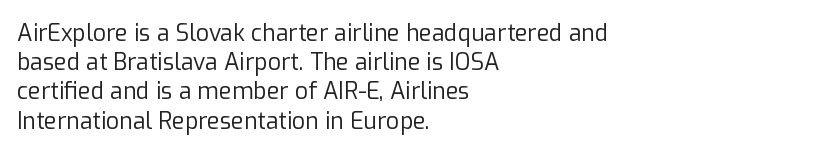
Nothing unusual about the tracking: characters are spaced as the font intends. Caption: multi-line text, flush left, ragged right. How would I describe the line gaps? Plain and ordinary. Unbolded letterforms with no extra heft.
